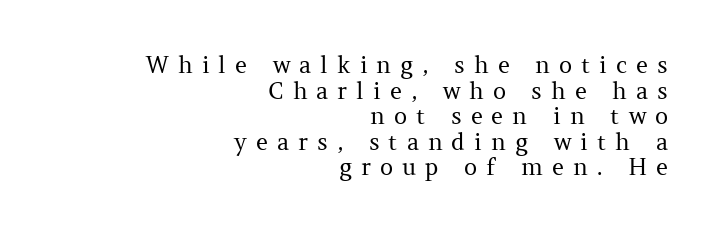
Q: Is the text bold? A: No.
Q: Is the text italic (slanted)? A: No, it is upright.
Q: Is the text underlined? A: No.
Q: How is the paragraph aligned? A: Right-aligned.
Q: Is the spacing between letters normal or unusually wide? A: Unusually wide.
Q: Is the spacing between lines tight, normal or loose? A: Tight.
